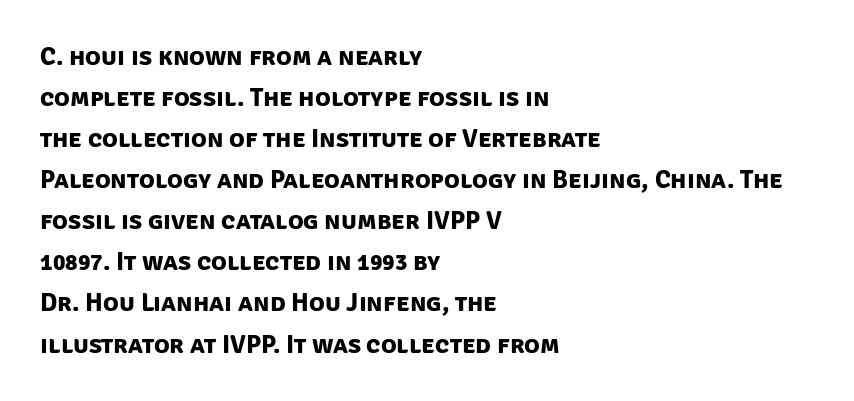
The image shows 26 px bold type; set left-aligned, normal line spacing (1.58x), normal letter spacing, not underlined.
